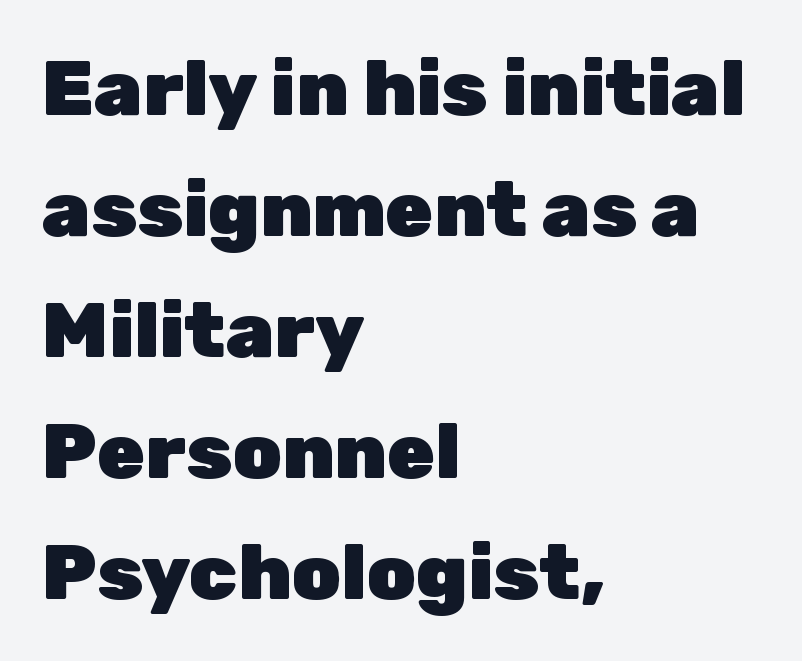
Words appear dense and cohesive because spacing is normal. The space beneath each line is pristine and unruled. How would I describe the line gaps? Plain and ordinary. Note the varied advance widths — an 'i' is clearly narrower than an 'm'. Plenty of ink on the page — the face is bold. Font category for this specimen: sans-serif.
